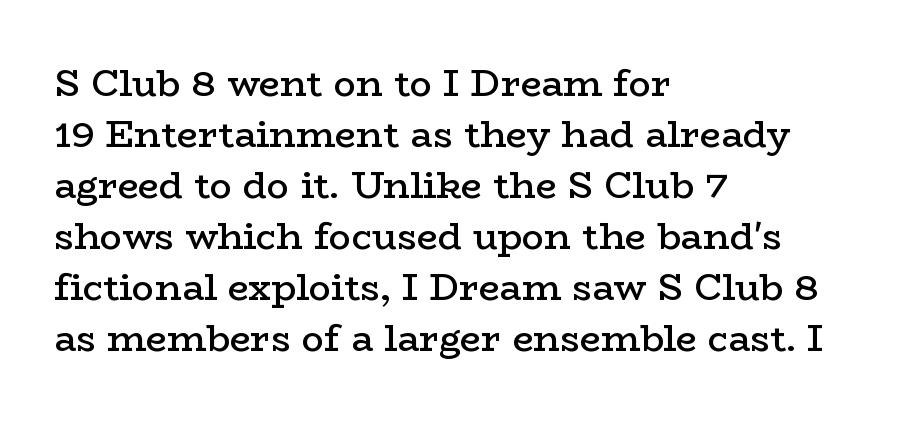
The image shows 37 px semibold, wide serif type, upright; set left-aligned, normal line spacing (1.38x), normal letter spacing, not underlined; low stroke contrast and a medium x-height.
